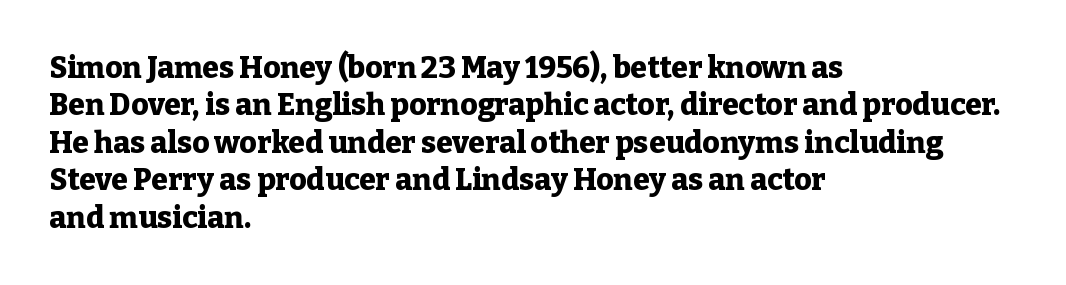
The image shows 30 px heavy serif type, upright; set left-aligned, normal line spacing (1.25x), normal letter spacing, not underlined; low stroke contrast and a medium x-height.
